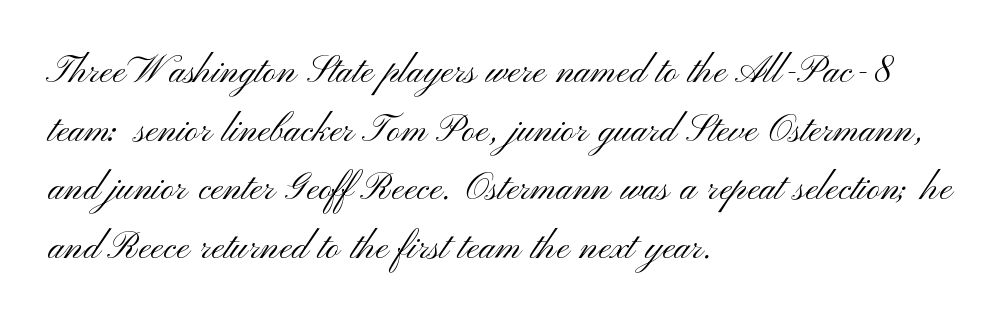
Q: Is the text bold? A: No.
Q: Is the text italic (slanted)? A: Yes.
Q: Is the typeface a serif or a sans-serif typeface? A: Sans-serif.
Q: Is the text underlined? A: No.
Q: How is the paragraph aligned? A: Left-aligned.
Q: Is the spacing between letters normal or unusually wide? A: Normal.
Q: Is the spacing between lines tight, normal or loose? A: Normal.
Q: Width (condensed, normal, or wide)? A: Wide.
Q: Stroke contrast? A: Medium.
Q: x-height? A: Small.
Q: Monospaced? A: No.
